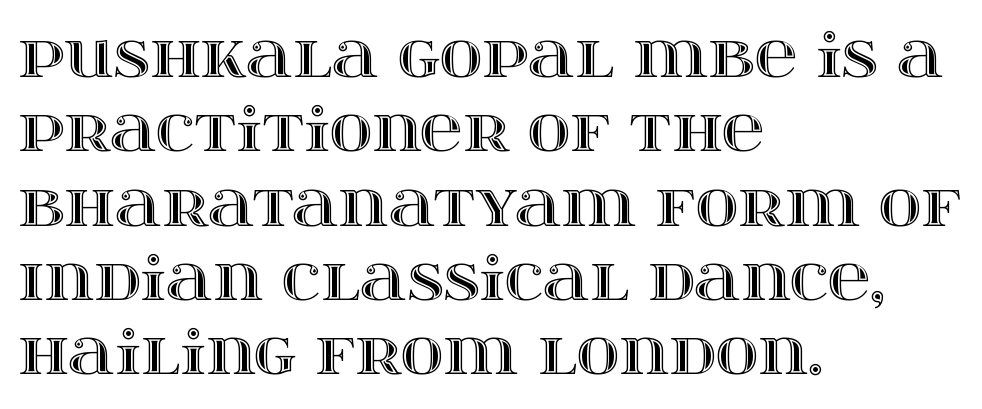
{"italic": "no", "width": "wide", "x_height": "large", "monospaced": "no", "underline": "no", "align": "left", "line_spacing": "normal", "line_spacing_ratio": 1.26, "letter_spacing": "normal", "letter_spacing_em": 0.0, "glyph_px": 59}
